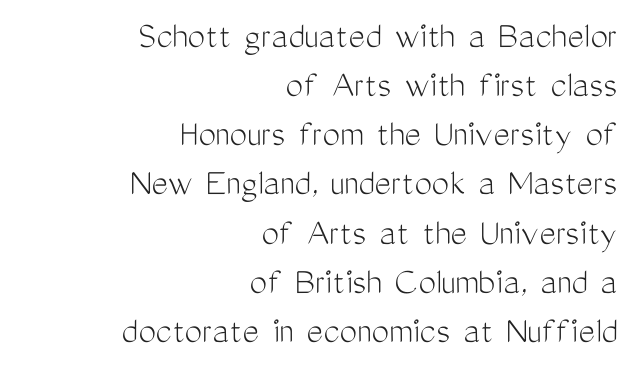
{"serif": "no", "italic": "no", "bold": "no", "weight": "light", "width": "condensed", "stroke_contrast": "medium", "x_height": "medium", "monospaced": "no", "underline": "no", "align": "right", "line_spacing": "normal", "line_spacing_ratio": 1.26, "letter_spacing": "normal", "letter_spacing_em": 0.0, "glyph_px": 39}
